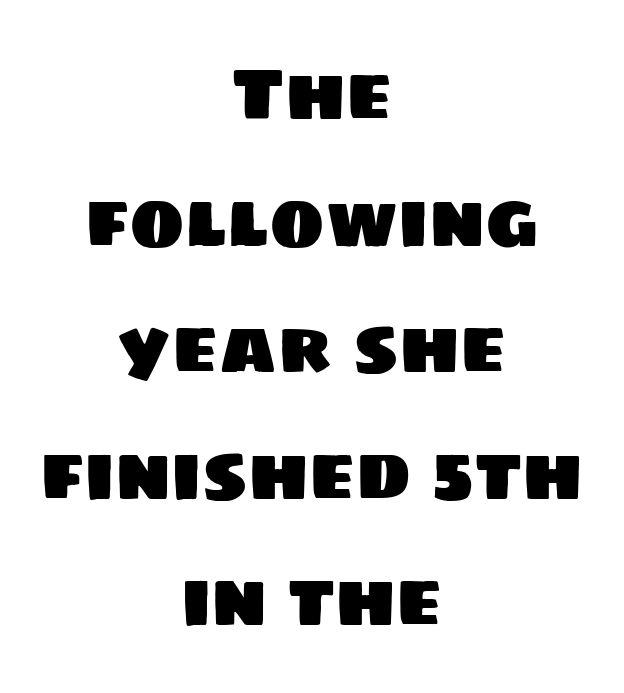
A centered setting, common on invitations and titles, is used for this passage. Spacing between characters is what you'd get straight out of the box. The letters carry no serifs — their stems end cleanly without finishing strokes. Plain, unruled lines of type. Each letter keeps its own natural width here, so spacing adapts to shape.
